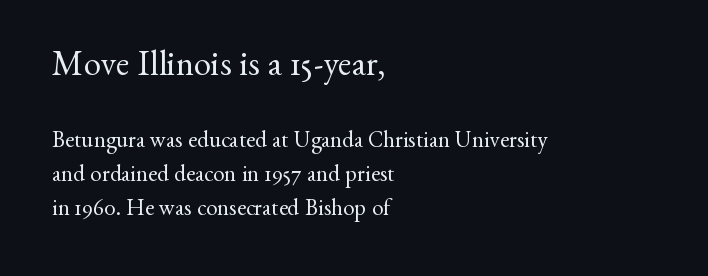
The image shows 35 px regular-weight serif type, upright; set left-aligned, normal line spacing (1.48x), normal letter spacing, not underlined; the first (top) block is 1.52x larger; medium stroke contrast and a small x-height.
